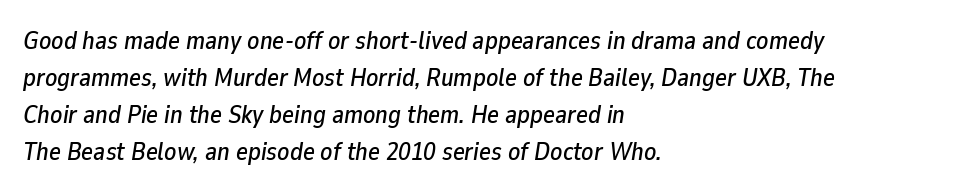
{"italic": "yes", "lean": "right", "slant_degrees": 9, "underline": "no", "align": "left", "line_spacing": "normal", "line_spacing_ratio": 1.48, "letter_spacing": "normal", "letter_spacing_em": 0.0, "glyph_px": 25}
